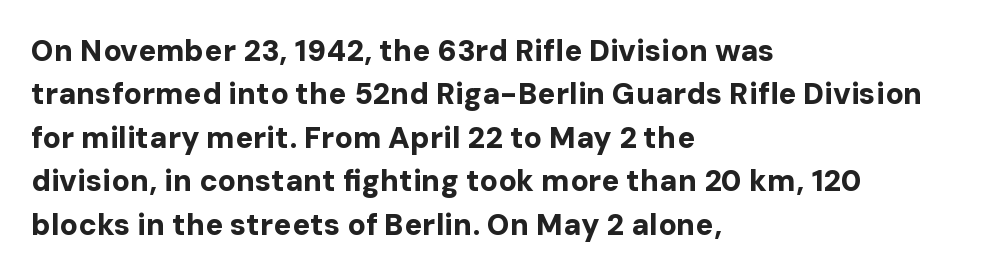
Words float on clear page, feet unadorned. Vertical strokes here are truly vertical. Typographic density is high because the face is bold. Spacing between characters is what you'd get straight out of the box. Every row of glyphs begins at an identical x-position on the left.
